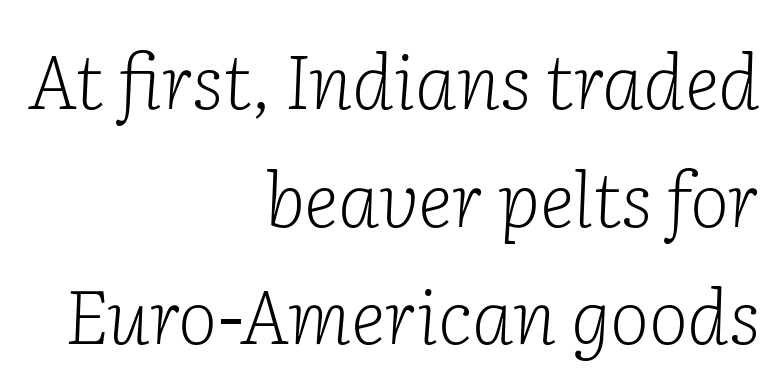
The letterforms sit shoulder to shoulder at normal distance. The passage shown is typeset with a serif family. Horizontally, the lines are justified to the trailing edge only. Stems and bowls with no extra thickness — not bold. Whoever set this chose a conventional vertical rhythm. Proportional: the letters do not fall into vertical columns.
